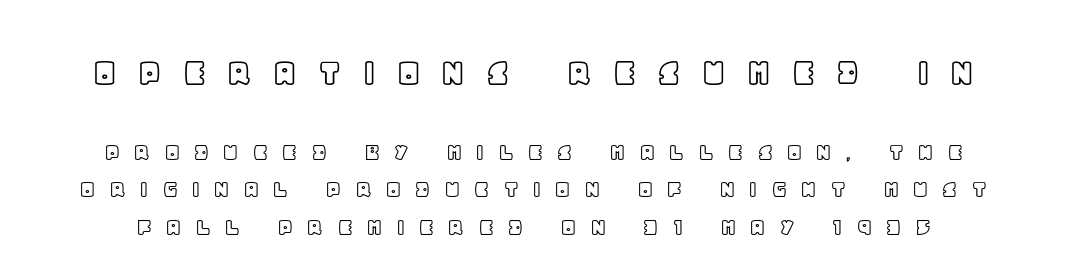
The letters stand upright; this is a roman face. Is the letter spacing exaggerated? Yes — the characters are pushed far apart. The letters advance in unequal steps, a hallmark of proportional type. Scale decreases going downward across the two blocks. What's the leading like? Ordinary, nothing unusual. Rule under the text: the space is simply empty.
